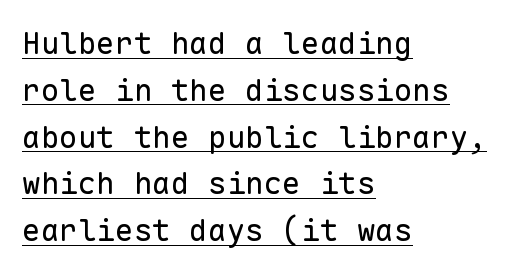
The image shows 31 px regular-weight sans-serif type, upright, monospaced; set left-aligned, normal line spacing (1.51x), normal letter spacing, underlined; low stroke contrast and a medium x-height.
